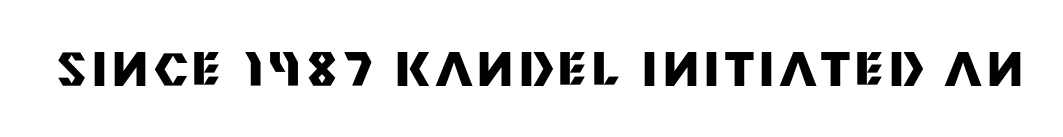
{"serif": "no", "italic": "no", "bold": "yes", "weight": "heavy", "width": "normal", "stroke_contrast": "medium", "x_height": "large", "monospaced": "no", "underline": "no", "glyph_px": 46}
